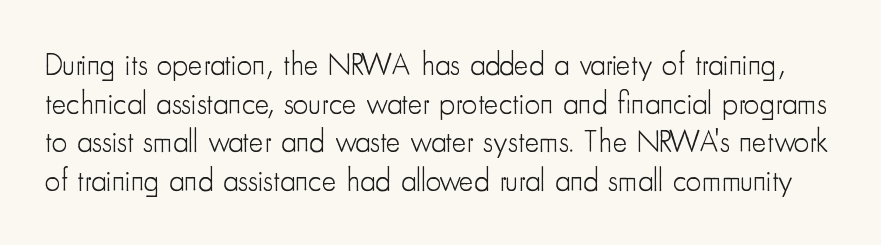
The image shows 31 px light, condensed sans-serif type, upright; set normal line spacing (1.25x), normal letter spacing, not underlined; low stroke contrast and a small x-height.
